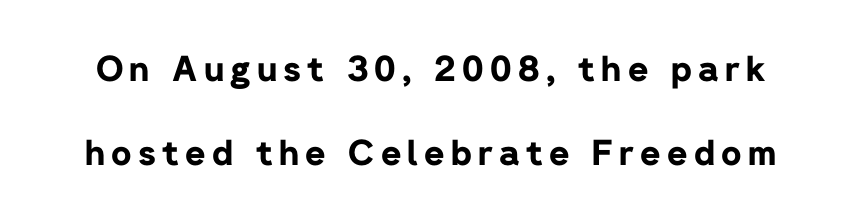
The image shows 35 px bold sans-serif type, upright; set loose line spacing (2.41x), not underlined; low stroke contrast and a medium x-height.
